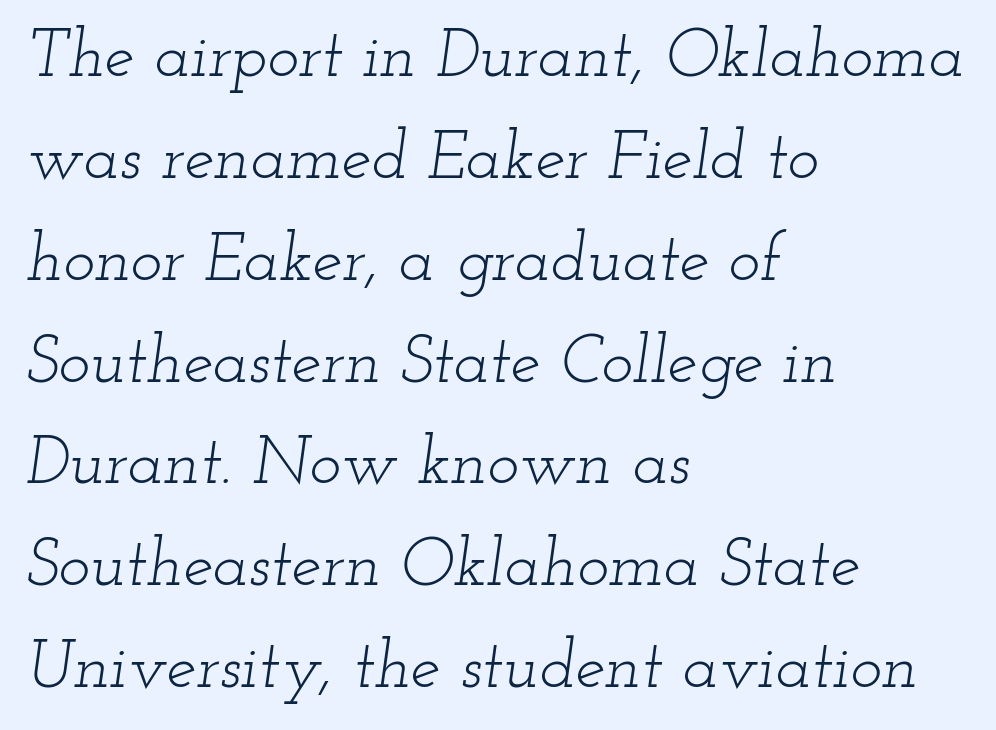
Q: Is the text bold? A: No.
Q: Is the text italic (slanted)? A: Yes, it leans right by about 12 degrees.
Q: Is the typeface a serif or a sans-serif typeface? A: Serif.
Q: Is the text underlined? A: No.
Q: How is the paragraph aligned? A: Left-aligned.
Q: Is the spacing between letters normal or unusually wide? A: Normal.
Q: Is the spacing between lines tight, normal or loose? A: Normal.
Q: Width (condensed, normal, or wide)? A: Wide.
Q: Stroke contrast? A: Low.
Q: x-height? A: Small.
Q: Monospaced? A: No.
